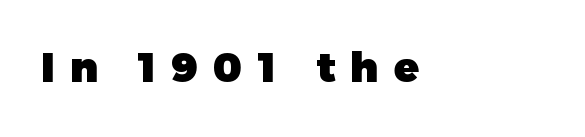
The strip under each line holds only bare page. Stroke thickness is high; the sample reads as a true bold. The type sits square on the baseline with zero lean. A sans-serif font was chosen for this passage.
